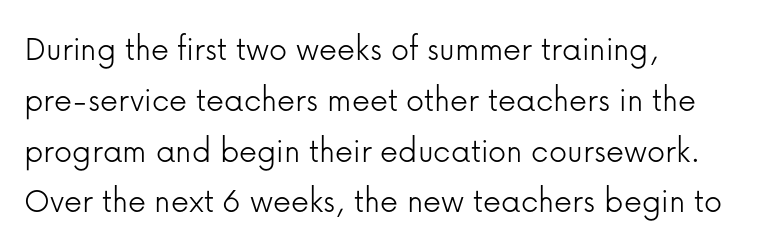
Descenders hang freely into open space. Horizontal alignment here is leftward, the default for most running prose. Ink coverage per letter is moderate at most. The letters stand upright; this is a roman face. Is there much room between lines? A standard amount, neither cramped nor airy. Characters follow at the spacing the type designer built in.
